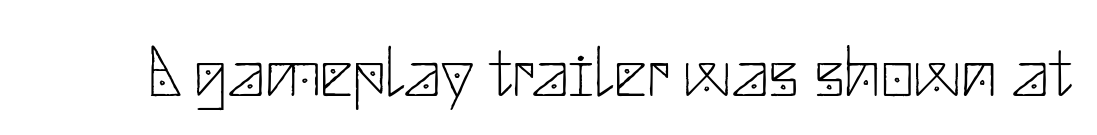
{"serif": "no", "italic": "no", "bold": "no", "weight": "thin", "width": "normal", "stroke_contrast": "low", "x_height": "small", "underline": "no", "letter_spacing": "normal", "letter_spacing_em": 0.0, "glyph_px": 72}
